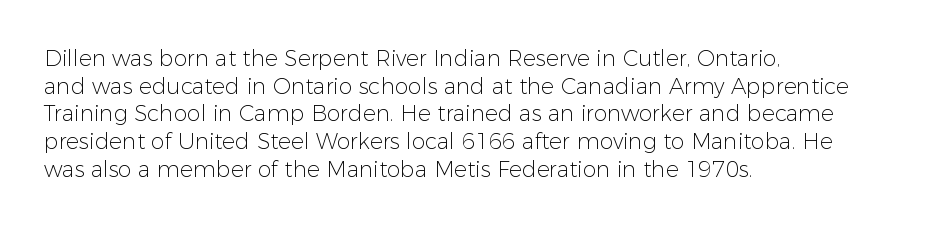
{"italic": "no", "bold": "no", "underline": "no", "align": "left", "line_spacing": "normal", "line_spacing_ratio": 1.26, "letter_spacing": "normal", "letter_spacing_em": 0.0, "glyph_px": 22}
